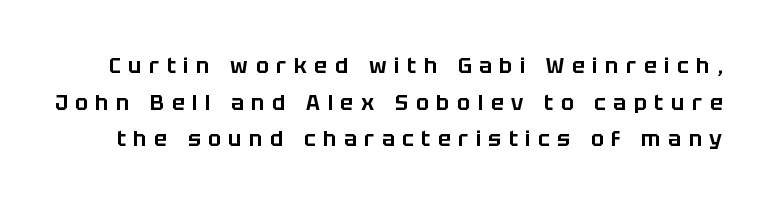
The strip under each line holds only bare page. In terms of letterspacing, this is a distinctly airy, spread setting. The axis of the letterforms is exactly vertical.
